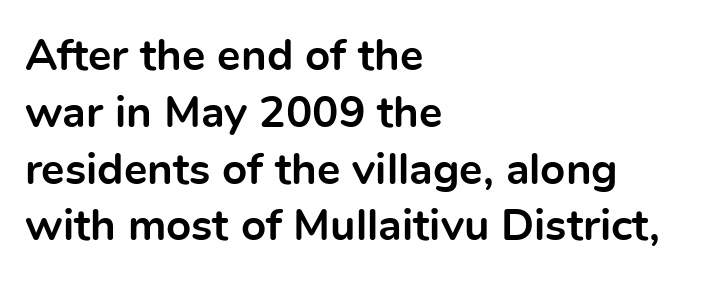
{"serif": "no", "italic": "no", "bold": "yes", "weight": "bold", "width": "normal", "x_height": "medium", "monospaced": "no", "underline": "no", "align": "left", "line_spacing": "normal", "line_spacing_ratio": 1.29, "letter_spacing": "normal", "letter_spacing_em": 0.0, "glyph_px": 44}
